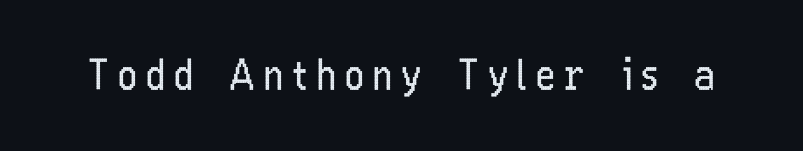
Q: Is the text bold? A: No.
Q: Is the text italic (slanted)? A: No, it is upright.
Q: Is the typeface a serif or a sans-serif typeface? A: Sans-serif.
Q: Is the text underlined? A: No.
Q: Is the spacing between letters normal or unusually wide? A: Unusually wide.
Q: Width (condensed, normal, or wide)? A: Condensed.
Q: Stroke contrast? A: Low.
Q: x-height? A: Medium.
Q: Monospaced? A: No.
